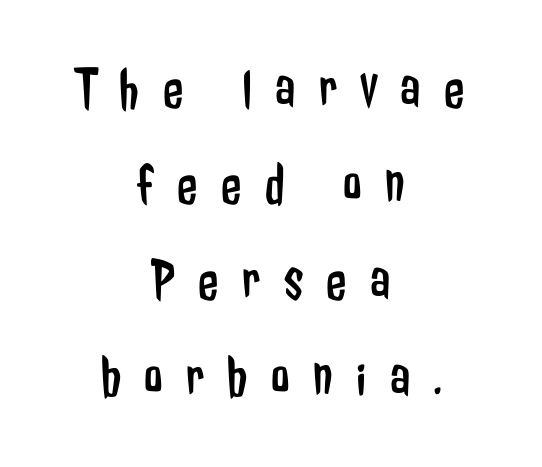
{"serif": "no", "italic": "no", "bold": "no", "weight": "regular", "width": "condensed", "stroke_contrast": "low", "x_height": "medium", "monospaced": "no", "underline": "no", "align": "center", "line_spacing": "normal", "line_spacing_ratio": 1.63, "letter_spacing": "wide", "letter_spacing_em": 0.4, "glyph_px": 59}
